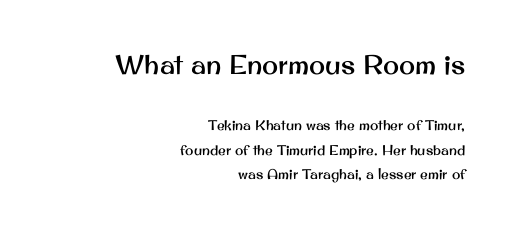
The image shows 27 px text type, upright; set right-aligned, line spacing 1.76x, normal letter spacing, not underlined; the first (top) block is 1.93x larger.
